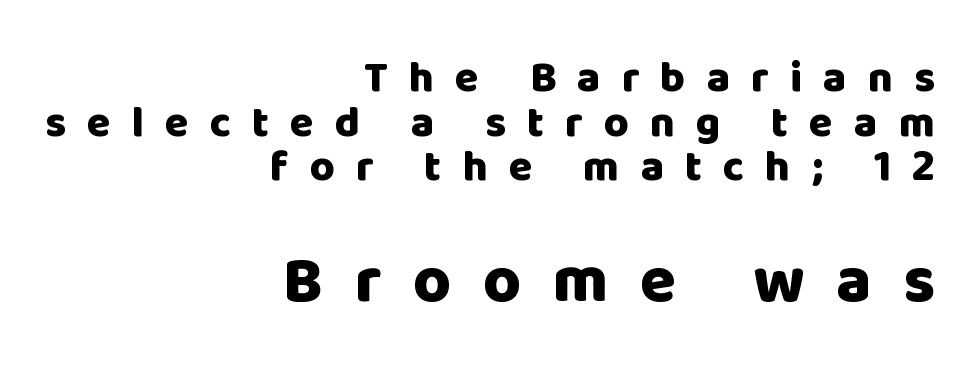
Q: Is the text bold? A: Yes.
Q: Is the text italic (slanted)? A: No, it is upright.
Q: Is the typeface a serif or a sans-serif typeface? A: Sans-serif.
Q: Is the text underlined? A: No.
Q: How is the paragraph aligned? A: Right-aligned.
Q: Is the spacing between letters normal or unusually wide? A: Unusually wide.
Q: Is the spacing between lines tight, normal or loose? A: Tight.
Q: Which block of text is set in a larger size, the first (top) or the second (bottom)? A: The second (bottom) one.
Q: Width (condensed, normal, or wide)? A: Normal.
Q: Stroke contrast? A: Low.
Q: x-height? A: Large.
Q: Monospaced? A: No.
